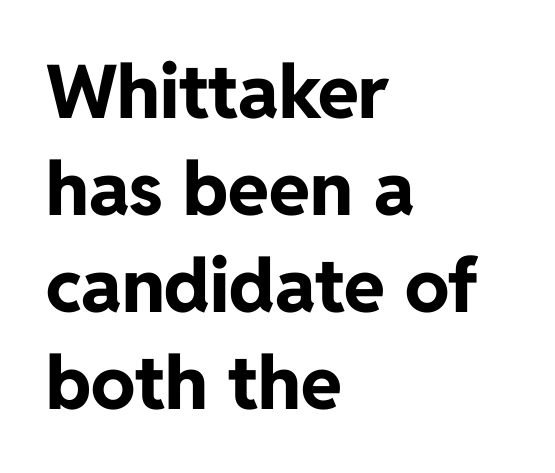
{"serif": "no", "italic": "no", "bold": "yes", "weight": "bold", "width": "normal", "stroke_contrast": "low", "x_height": "medium", "monospaced": "no", "underline": "no", "align": "left", "line_spacing": "normal", "line_spacing_ratio": 1.31, "letter_spacing": "normal", "letter_spacing_em": 0.0, "glyph_px": 74}
